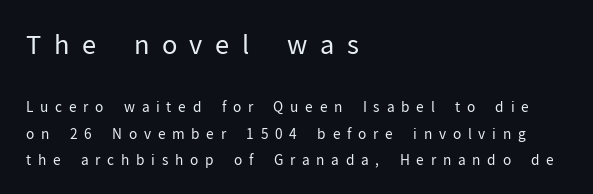
The image shows 26 px text type, upright; set left-aligned, loose line spacing (1.92x), unusually wide letter spacing (+0.48 em), not underlined; the first (top) block is 1.86x larger.
